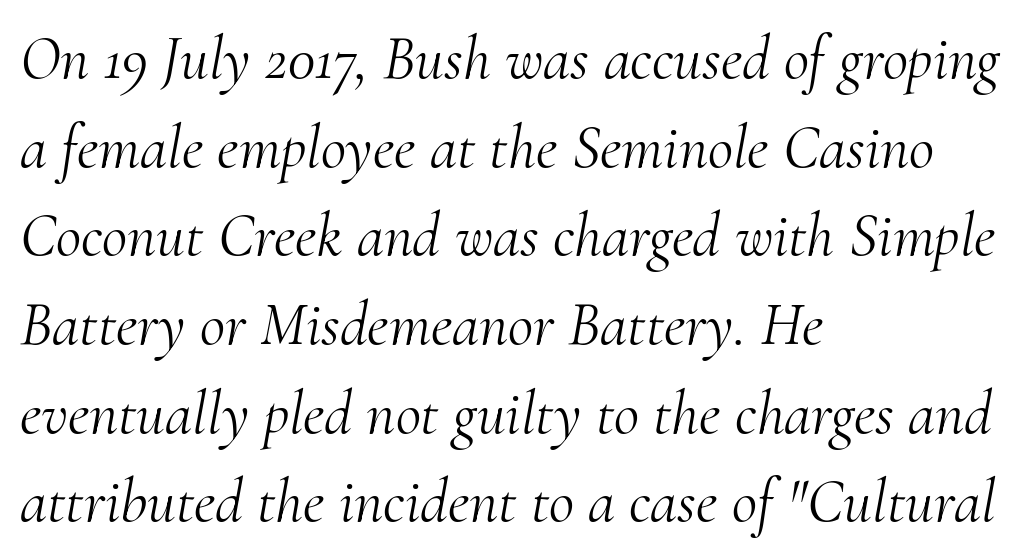
Descenders are the only things crossing below the line. Yep, those are serifs on the letters. Is this a fixed-width face? No — the glyphs have proportional, varying widths. In CSS terms this would be text-align: left. The axis of the letterforms is tilted away from vertical.
